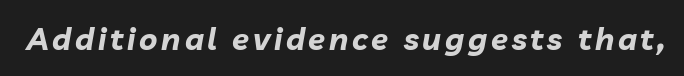
The passage shown is typed in a proportional face where columns would drift. Its strokes are broad and dark, the hallmark of bold type. These lines were composed using italics. Decoration check: the copy has no underline.
